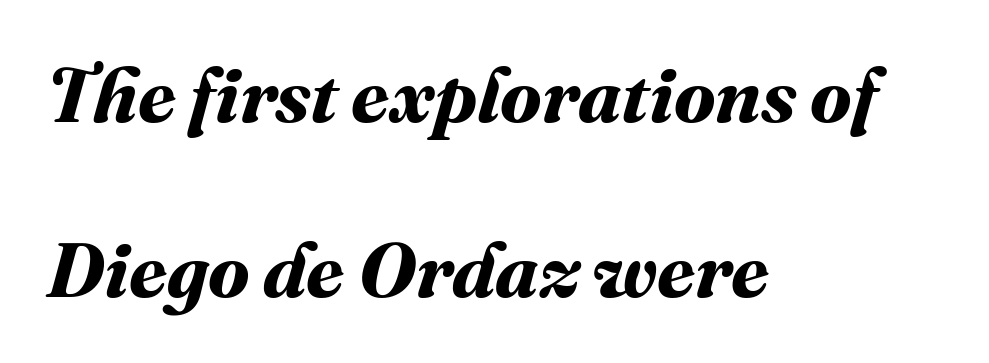
{"bold": "yes", "weight": "bold", "width": "normal", "stroke_contrast": "medium", "x_height": "medium", "monospaced": "no", "underline": "no", "align": "left", "line_spacing": "loose", "line_spacing_ratio": 2.27, "letter_spacing": "normal", "letter_spacing_em": 0.0, "glyph_px": 77}
